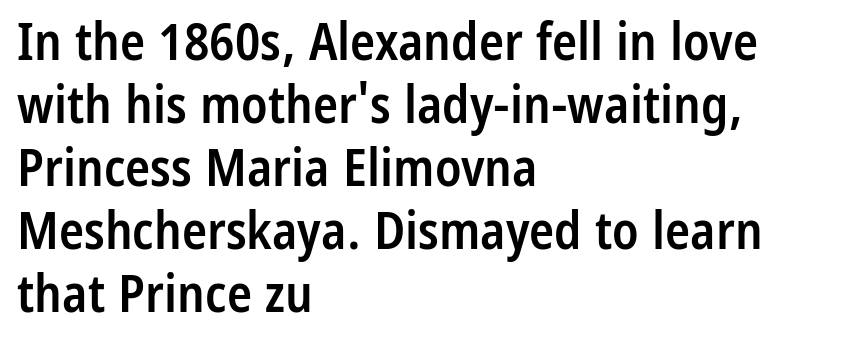
Q: Is the text bold? A: Semi-bold.
Q: Is the text italic (slanted)? A: No, it is upright.
Q: Is the typeface a serif or a sans-serif typeface? A: Sans-serif.
Q: Is the text underlined? A: No.
Q: How is the paragraph aligned? A: Left-aligned.
Q: Is the spacing between letters normal or unusually wide? A: Normal.
Q: Width (condensed, normal, or wide)? A: Condensed.
Q: Stroke contrast? A: Low.
Q: x-height? A: Medium.
Q: Monospaced? A: No.
